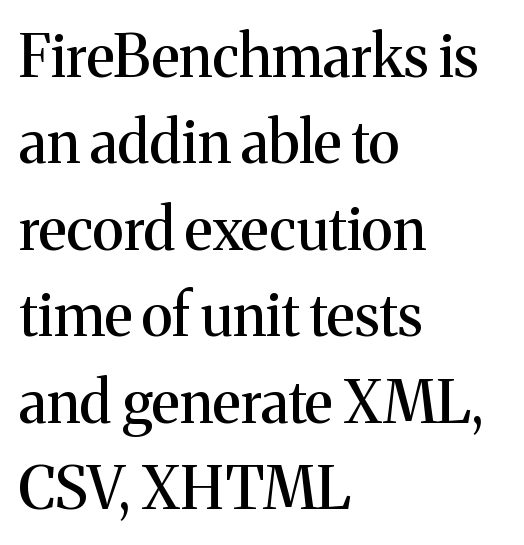
{"serif": "yes", "italic": "no", "width": "normal", "stroke_contrast": "medium", "x_height": "medium", "monospaced": "no", "underline": "no", "align": "left", "line_spacing": "normal", "line_spacing_ratio": 1.49, "letter_spacing": "normal", "letter_spacing_em": 0.0, "glyph_px": 58}
